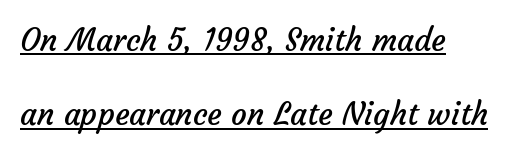
Q: Is the text bold? A: No.
Q: Is the typeface a serif or a sans-serif typeface? A: Sans-serif.
Q: Is the text underlined? A: Yes.
Q: How is the paragraph aligned? A: Left-aligned.
Q: Is the spacing between letters normal or unusually wide? A: Normal.
Q: Is the spacing between lines tight, normal or loose? A: Loose.
Q: Width (condensed, normal, or wide)? A: Normal.
Q: Stroke contrast? A: Low.
Q: x-height? A: Medium.
Q: Monospaced? A: No.
